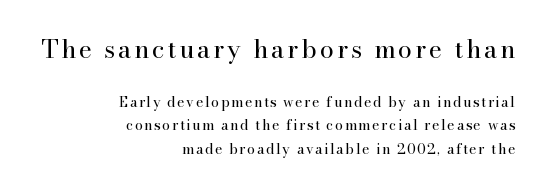
{"italic": "no", "bold": "no", "underline": "no", "align": "right", "line_spacing": "normal", "line_spacing_ratio": 1.67, "larger_block": "first", "size_ratio": 1.79, "glyph_px": 25}
